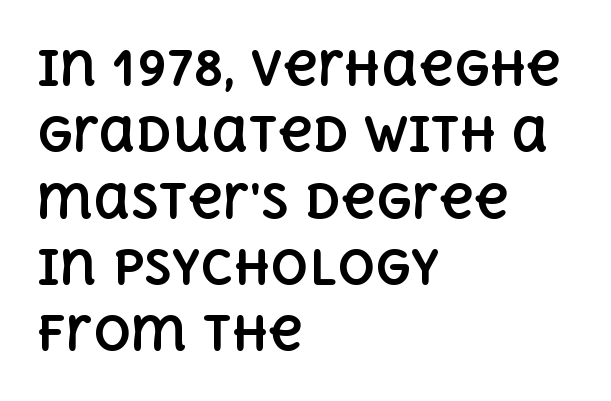
{"italic": "no", "bold": "yes", "weight": "bold", "width": "normal", "x_height": "large", "monospaced": "no", "underline": "no", "align": "left", "line_spacing": "normal", "line_spacing_ratio": 1.41, "letter_spacing": "normal", "letter_spacing_em": 0.0, "glyph_px": 47}
